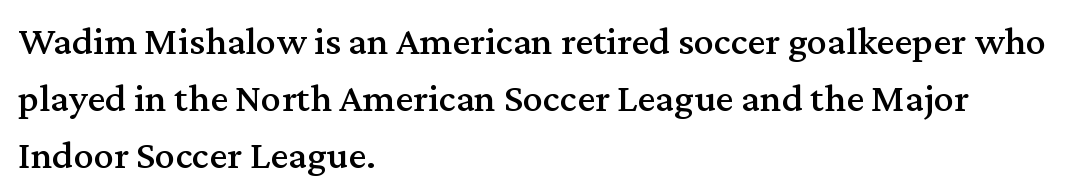
{"serif": "yes", "italic": "no", "width": "normal", "stroke_contrast": "medium", "x_height": "medium", "monospaced": "no", "underline": "no", "align": "left", "line_spacing": "normal", "line_spacing_ratio": 1.43, "letter_spacing": "normal", "letter_spacing_em": 0.0, "glyph_px": 40}
